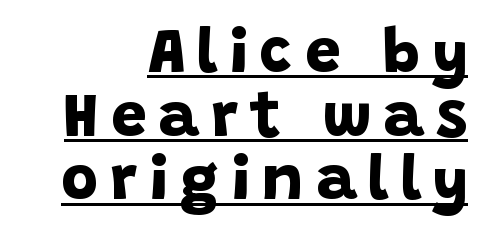
Q: Is the text bold? A: Yes.
Q: Is the typeface a serif or a sans-serif typeface? A: Sans-serif.
Q: Is the text underlined? A: Yes.
Q: How is the paragraph aligned? A: Right-aligned.
Q: Is the spacing between lines tight, normal or loose? A: Tight.
Q: Width (condensed, normal, or wide)? A: Normal.
Q: Stroke contrast? A: Low.
Q: x-height? A: Large.
Q: Monospaced? A: No.
